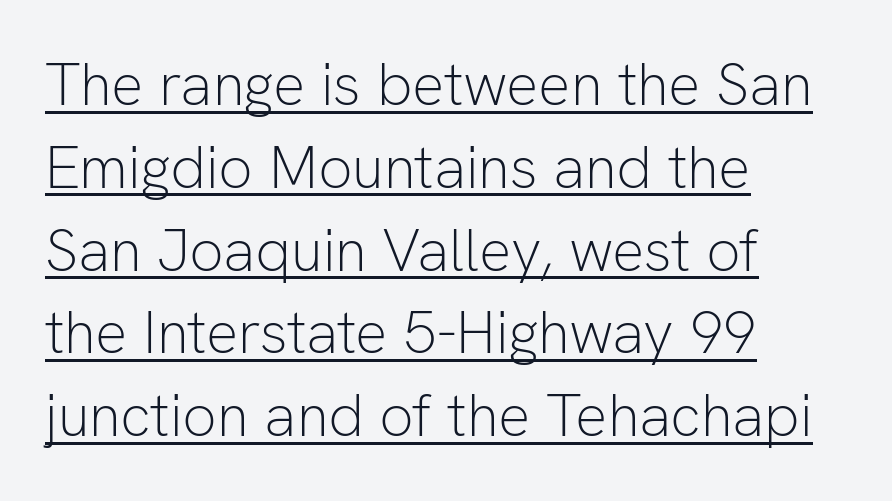
The image shows 60 px light sans-serif type, upright; set left-aligned, normal line spacing (1.38x), normal letter spacing, underlined; low stroke contrast and a medium x-height.
